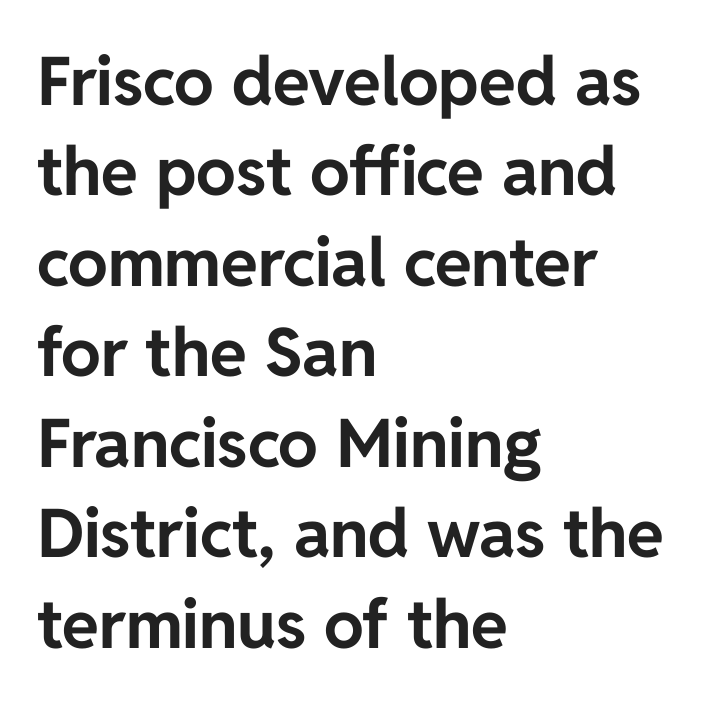
The image shows 67 px bold sans-serif type, upright; set left-aligned, normal line spacing (1.35x), normal letter spacing, not underlined; low stroke contrast and a medium x-height.
